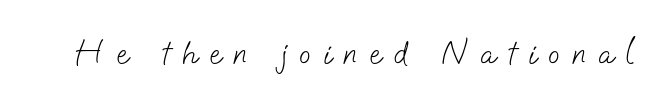
The letterforms stand isolated, each surrounded by extra space. Varying glyph widths throughout — classic text-font behaviour. Ink coverage per letter is moderate at most. A bare baseline throughout the passage. Note: no serifs on the glyphs.
